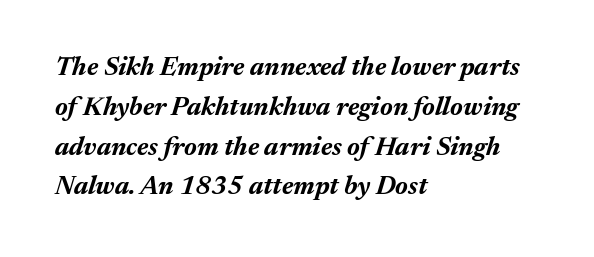
The string is rendered with underlining switched off. The lines in this sample share a left origin and differ only in where they stop. Students, this is bold: see how much ink each stroke carries. Students, note that the glyphs here touch the page at normal intervals.
